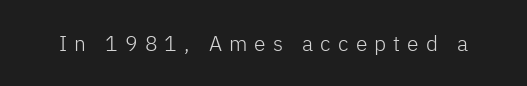
{"italic": "no", "bold": "no", "underline": "no", "letter_spacing": "wide", "letter_spacing_em": 0.34, "glyph_px": 21}
